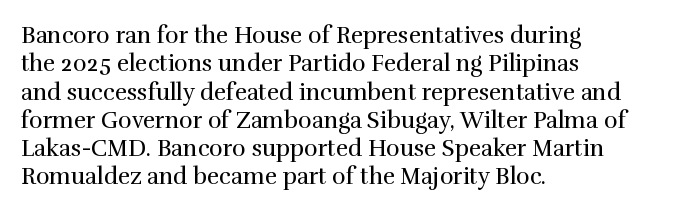
The image shows 23 px text type, upright; set left-aligned, line spacing 1.23x, normal letter spacing, not underlined.
